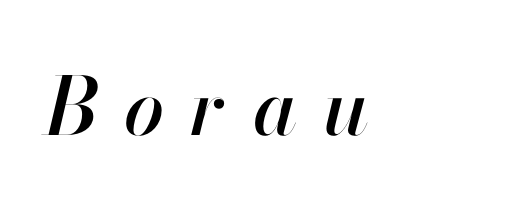
The image shows 80 px text type, italic (leaning right); set unusually wide letter spacing (+0.33 em), not underlined; high stroke contrast and a small x-height.
